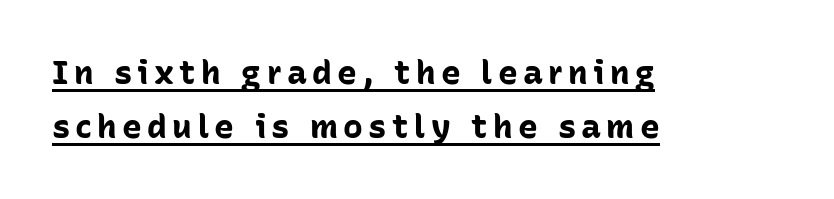
{"serif": "no", "italic": "no", "bold": "yes", "weight": "bold", "width": "normal", "stroke_contrast": "low", "x_height": "medium", "monospaced": "no", "underline": "yes", "align": "left", "line_spacing": "normal", "line_spacing_ratio": 1.63, "glyph_px": 33}
